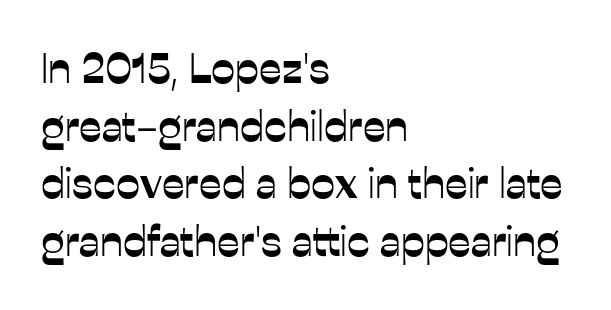
Q: Is the text italic (slanted)? A: No, it is upright.
Q: Is the typeface a serif or a sans-serif typeface? A: Sans-serif.
Q: Is the text underlined? A: No.
Q: How is the paragraph aligned? A: Left-aligned.
Q: Is the spacing between letters normal or unusually wide? A: Normal.
Q: Is the spacing between lines tight, normal or loose? A: Normal.
Q: Width (condensed, normal, or wide)? A: Normal.
Q: Stroke contrast? A: Low.
Q: x-height? A: Medium.
Q: Monospaced? A: No.
